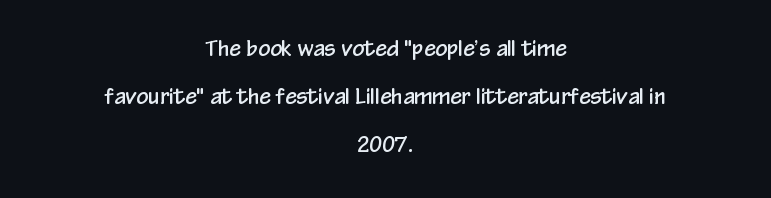
Reading down the column, the eye jumps a long way to each next line. The compositor balanced each line on the midline. The baseline area is clear. The horizontal fit of the characters is conventional and even.
